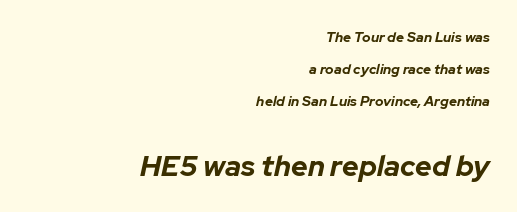
The image shows 29 px bold type, italic (leaning right); set right-aligned, loose line spacing (2.28x), normal letter spacing, not underlined; the second (bottom) block is 2.07x larger; low stroke contrast and a medium x-height.
